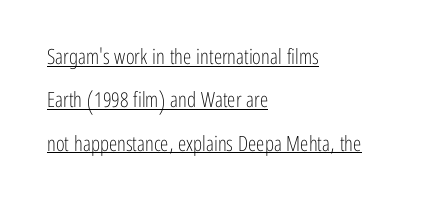
{"italic": "no", "bold": "no", "underline": "yes", "align": "left", "line_spacing": "loose", "line_spacing_ratio": 2.06, "letter_spacing": "normal", "letter_spacing_em": 0.0, "glyph_px": 21}
